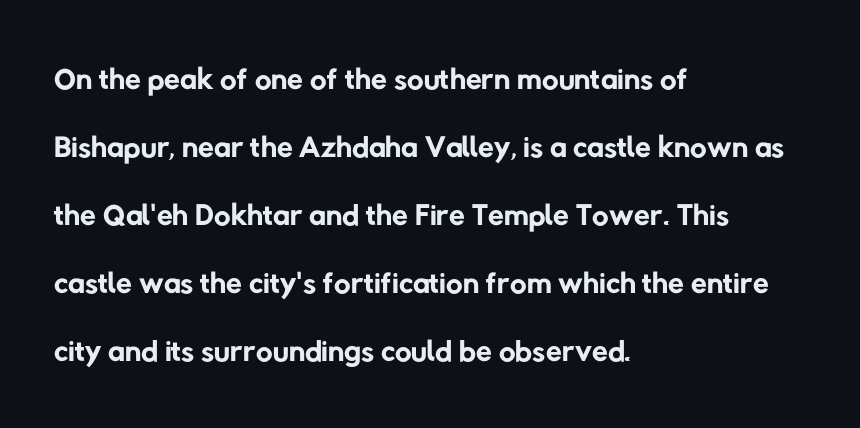
Q: Is the text bold? A: No.
Q: Is the typeface a serif or a sans-serif typeface? A: Sans-serif.
Q: Is the text underlined? A: No.
Q: How is the paragraph aligned? A: Left-aligned.
Q: Is the spacing between letters normal or unusually wide? A: Normal.
Q: Is the spacing between lines tight, normal or loose? A: Normal.
Q: Width (condensed, normal, or wide)? A: Normal.
Q: Stroke contrast? A: Low.
Q: x-height? A: Medium.
Q: Monospaced? A: No.
